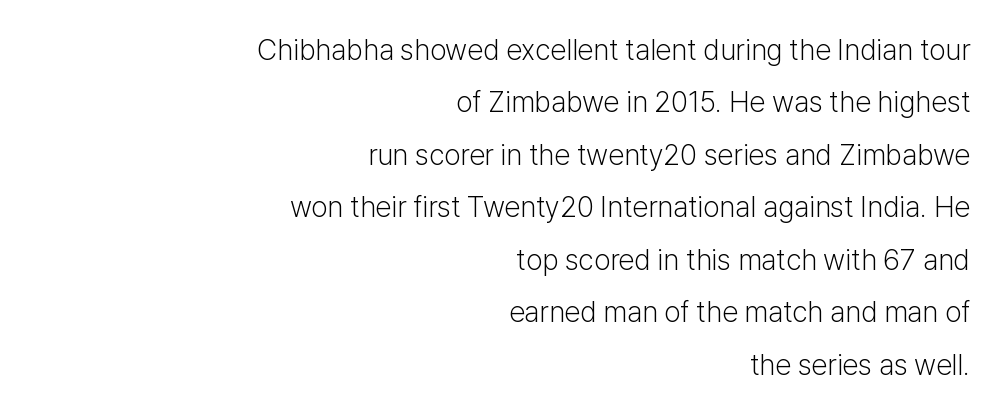
Q: Is the text bold? A: No.
Q: Is the text italic (slanted)? A: No, it is upright.
Q: Is the typeface a serif or a sans-serif typeface? A: Sans-serif.
Q: Is the text underlined? A: No.
Q: How is the paragraph aligned? A: Right-aligned.
Q: Is the spacing between letters normal or unusually wide? A: Normal.
Q: Width (condensed, normal, or wide)? A: Normal.
Q: Stroke contrast? A: Low.
Q: x-height? A: Medium.
Q: Monospaced? A: No.
